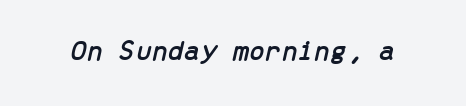
You could count columns in this text — the font is strictly monospaced. The face used here has a pronounced slope to its letters. The letterforms sit shoulder to shoulder at normal distance. Has an underline been added? It has not.
